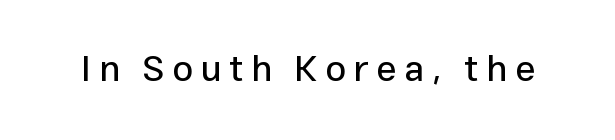
The image shows 37 px sans-serif type, upright; set unusually wide letter spacing (+0.2 em), not underlined; low stroke contrast and a medium x-height.
